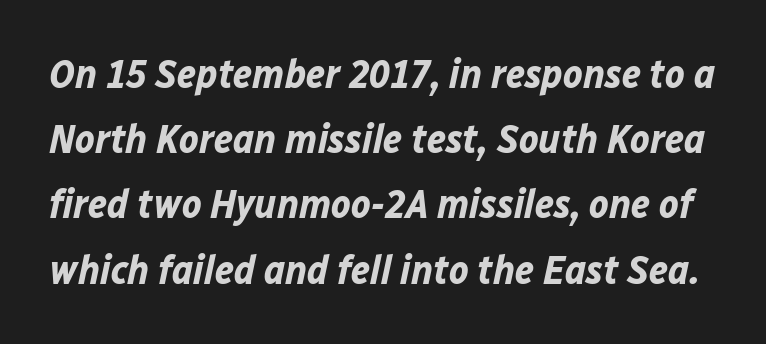
Is the type slanted? Yes — the strokes lean at a clear angle. Heavy-handed strokes throughout: this text is bold. Leading matches the norm, producing a regular column. Proportional: the letters do not fall into vertical columns. No word sits above an underline.
